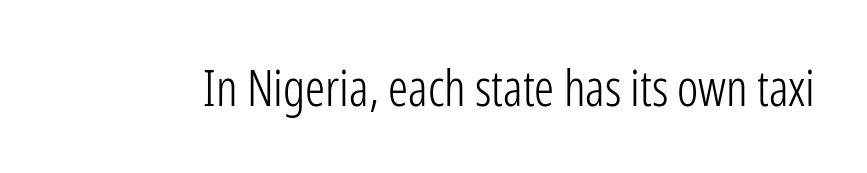
The image shows 50 px light, condensed sans-serif type, upright; set normal letter spacing, not underlined; low stroke contrast and a medium x-height.
